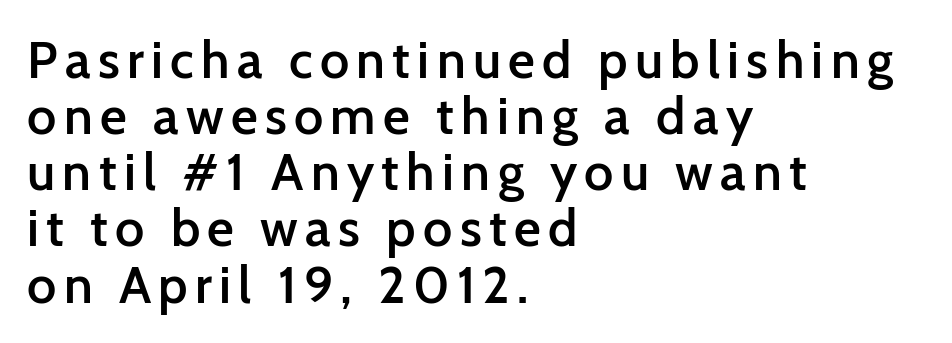
Q: Is the text bold? A: Semi-bold.
Q: Is the text italic (slanted)? A: No, it is upright.
Q: Is the typeface a serif or a sans-serif typeface? A: Sans-serif.
Q: Is the text underlined? A: No.
Q: How is the paragraph aligned? A: Left-aligned.
Q: Is the spacing between lines tight, normal or loose? A: Tight.
Q: Width (condensed, normal, or wide)? A: Normal.
Q: Stroke contrast? A: Low.
Q: x-height? A: Medium.
Q: Monospaced? A: No.
